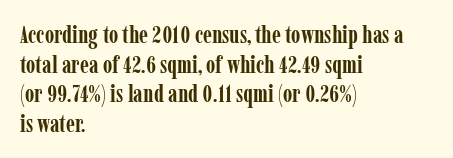
Q: Is the text bold? A: Yes.
Q: Is the text italic (slanted)? A: No, it is upright.
Q: Is the text underlined? A: No.
Q: How is the paragraph aligned? A: Left-aligned.
Q: Is the spacing between letters normal or unusually wide? A: Normal.
